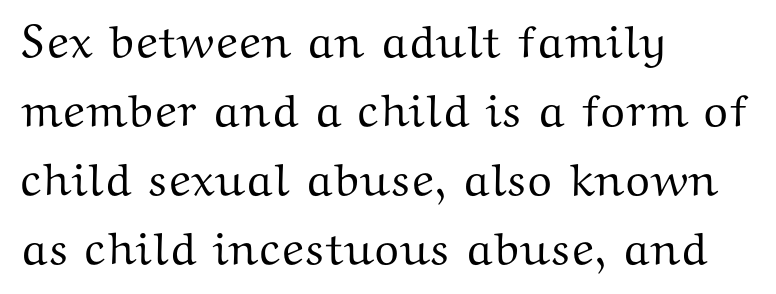
{"serif": "yes", "italic": "no", "width": "wide", "stroke_contrast": "medium", "x_height": "medium", "monospaced": "no", "underline": "no", "align": "left", "line_spacing": "normal", "line_spacing_ratio": 1.5, "letter_spacing": "normal", "letter_spacing_em": 0.0, "glyph_px": 46}
